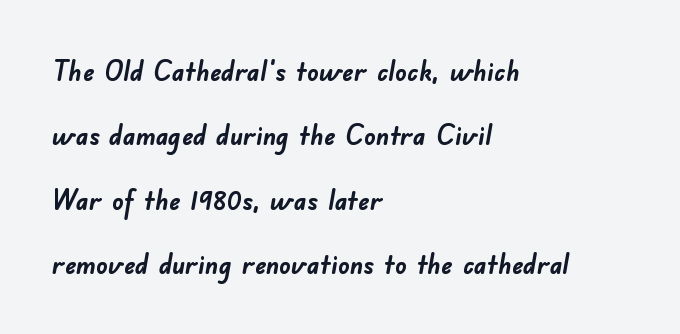
{"serif": "no", "bold": "yes", "weight": "semibold", "width": "normal", "stroke_contrast": "low", "x_height": "small", "monospaced": "no", "underline": "no", "align": "left", "line_spacing": "loose", "line_spacing_ratio": 2.3, "letter_spacing": "normal", "letter_spacing_em": 0.0, "glyph_px": 28}
